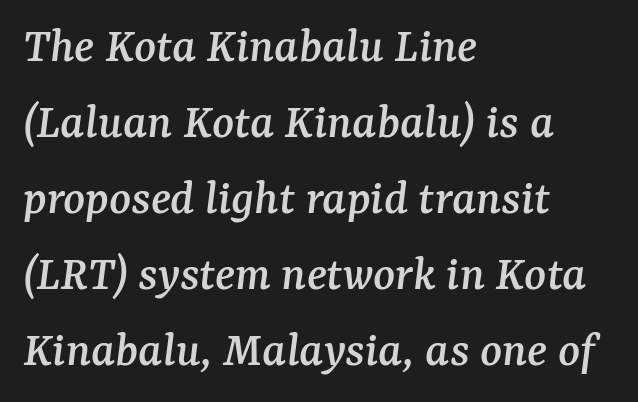
Q: Is the text italic (slanted)? A: Yes, it leans right by about 7 degrees.
Q: Is the typeface a serif or a sans-serif typeface? A: Serif.
Q: Is the text underlined? A: No.
Q: How is the paragraph aligned? A: Left-aligned.
Q: Is the spacing between letters normal or unusually wide? A: Normal.
Q: Is the spacing between lines tight, normal or loose? A: Normal.
Q: Width (condensed, normal, or wide)? A: Normal.
Q: Stroke contrast? A: Medium.
Q: x-height? A: Medium.
Q: Monospaced? A: No.
